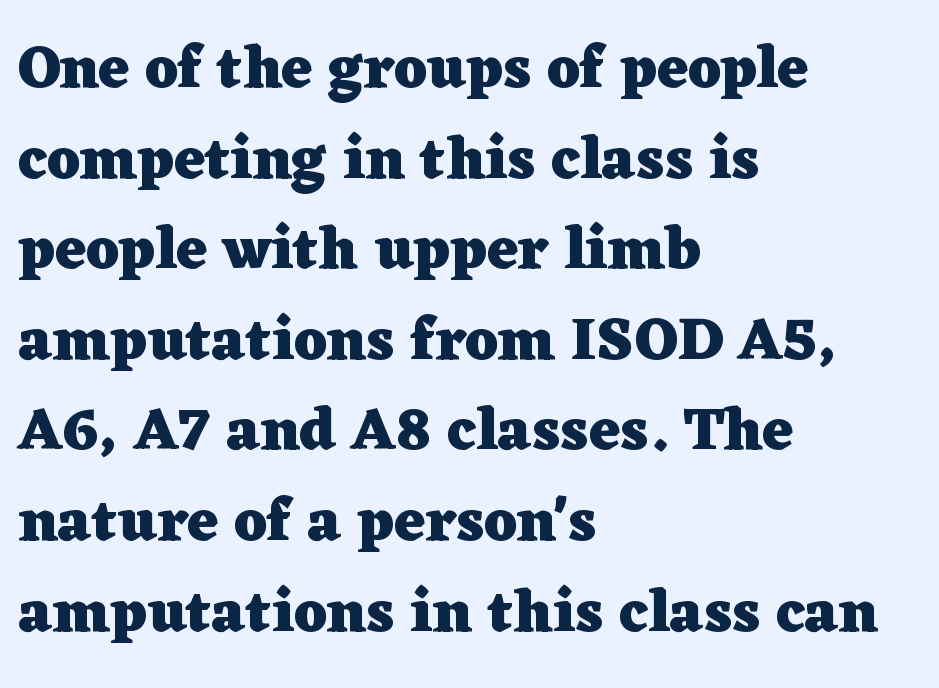
{"serif": "yes", "italic": "no", "bold": "yes", "weight": "heavy", "width": "wide", "stroke_contrast": "low", "x_height": "medium", "monospaced": "no", "underline": "no", "align": "left", "line_spacing": "normal", "line_spacing_ratio": 1.51, "letter_spacing": "normal", "letter_spacing_em": 0.0, "glyph_px": 60}
